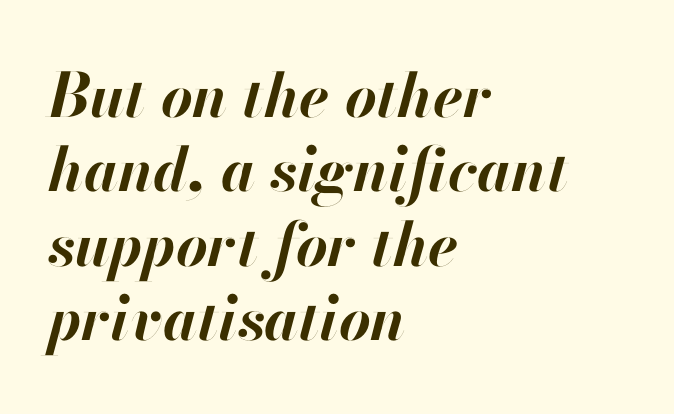
Do the characters align in a grid? No, the font is proportional. The text carries the slant typical of an italic or oblique font. Its strokes are broad and dark, the hallmark of bold type. The passage shown is not underscored anywhere.
